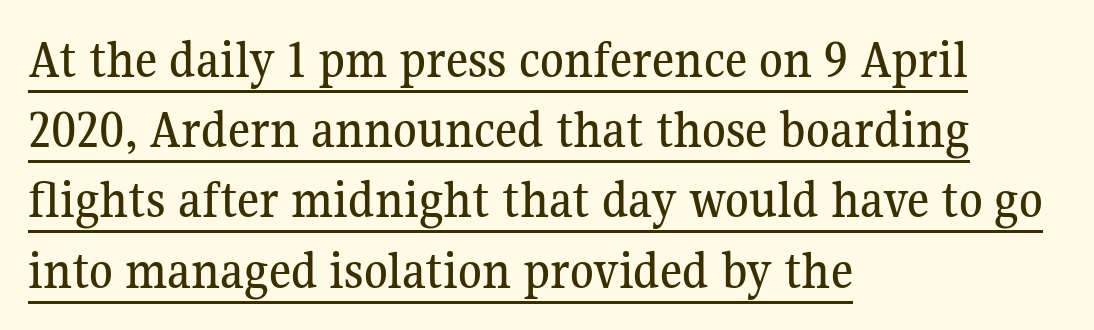
Q: Is the text italic (slanted)? A: No, it is upright.
Q: Is the typeface a serif or a sans-serif typeface? A: Serif.
Q: Is the text underlined? A: Yes.
Q: How is the paragraph aligned? A: Left-aligned.
Q: Is the spacing between letters normal or unusually wide? A: Normal.
Q: Is the spacing between lines tight, normal or loose? A: Normal.
Q: Width (condensed, normal, or wide)? A: Normal.
Q: Stroke contrast? A: Medium.
Q: x-height? A: Medium.
Q: Monospaced? A: No.
